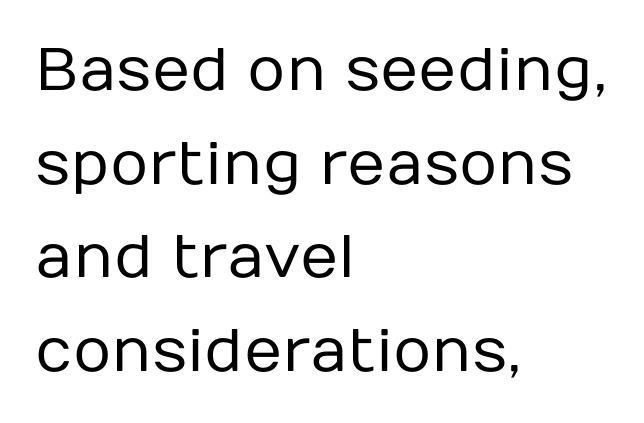
The image shows 60 px regular-weight sans-serif type, upright; set left-aligned, normal line spacing (1.56x), normal letter spacing, not underlined; low stroke contrast and a medium x-height.
